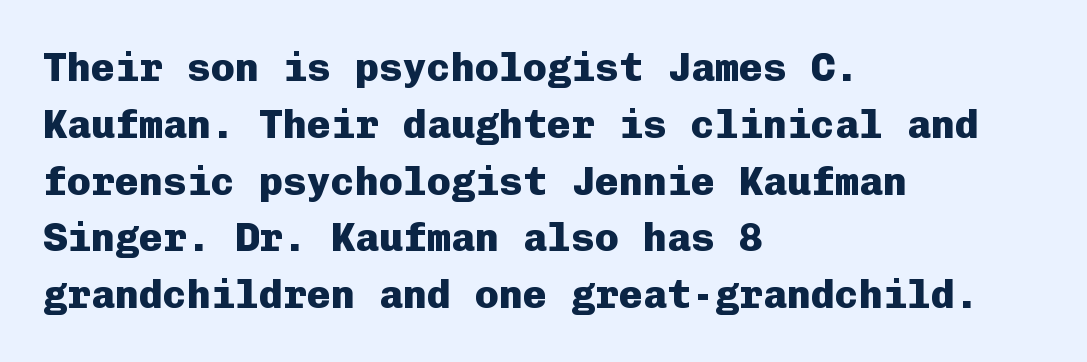
{"serif": "no", "italic": "no", "bold": "yes", "weight": "heavy", "width": "normal", "stroke_contrast": "low", "x_height": "medium", "monospaced": "yes", "underline": "no", "align": "left", "line_spacing": "normal", "line_spacing_ratio": 1.42, "letter_spacing": "normal", "letter_spacing_em": 0.0, "glyph_px": 40}
